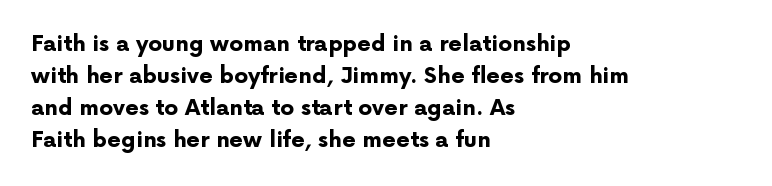
The image shows 22 px bold type, upright; set left-aligned, normal line spacing (1.46x), normal letter spacing, not underlined.
